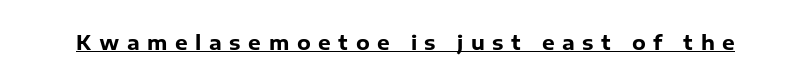
The lettering stays uniformly vertical, giving the passage a roman look. The sample's only ornament is a line tracing under the words. Look at the tracking — it's clearly loosened, letters drifting apart. Students, this is bold: see how much ink each stroke carries.
